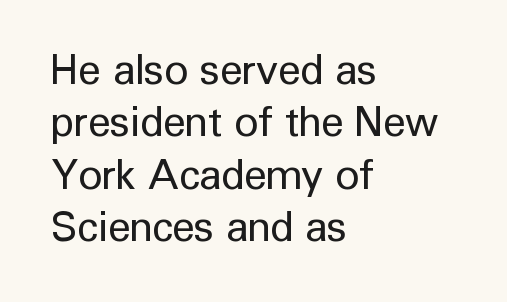
The image shows 41 px regular-weight sans-serif type, upright; set left-aligned, normal line spacing (1.28x), normal letter spacing, not underlined; low stroke contrast and a medium x-height.
